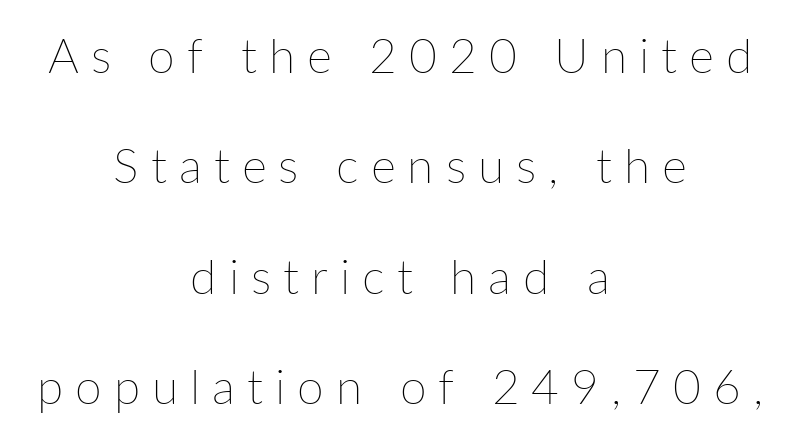
Q: Is the text bold? A: No.
Q: Is the text italic (slanted)? A: No, it is upright.
Q: Is the text underlined? A: No.
Q: How is the paragraph aligned? A: Centered.
Q: Is the spacing between letters normal or unusually wide? A: Unusually wide.
Q: Is the spacing between lines tight, normal or loose? A: Loose.
Q: Width (condensed, normal, or wide)? A: Normal.
Q: Stroke contrast? A: Low.
Q: x-height? A: Medium.
Q: Monospaced? A: No.
